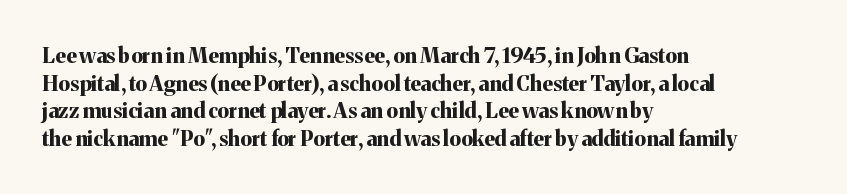
The image shows 21 px bold type, upright; set left-aligned, normal line spacing (1.31x), normal letter spacing, not underlined.
